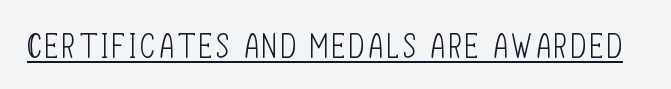
{"serif": "no", "italic": "no", "bold": "no", "weight": "light", "width": "condensed", "stroke_contrast": "low", "x_height": "large", "monospaced": "no", "underline": "yes", "glyph_px": 34}
